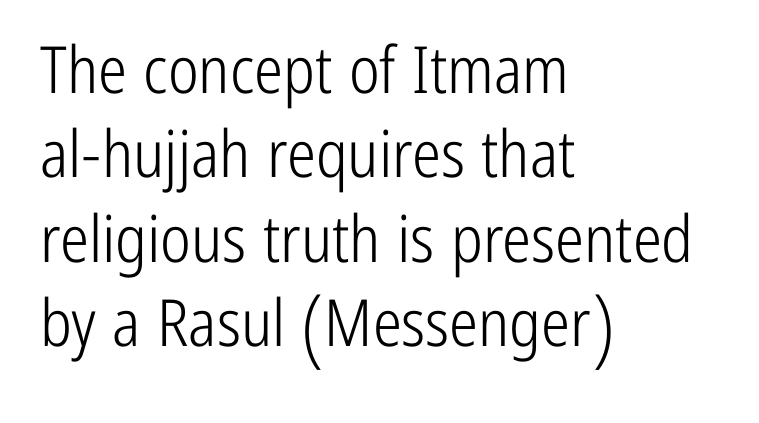
Q: Is the text bold? A: No.
Q: Is the text italic (slanted)? A: No, it is upright.
Q: Is the typeface a serif or a sans-serif typeface? A: Sans-serif.
Q: Is the text underlined? A: No.
Q: How is the paragraph aligned? A: Left-aligned.
Q: Is the spacing between letters normal or unusually wide? A: Normal.
Q: Is the spacing between lines tight, normal or loose? A: Normal.
Q: Width (condensed, normal, or wide)? A: Condensed.
Q: Stroke contrast? A: Low.
Q: x-height? A: Medium.
Q: Monospaced? A: No.
